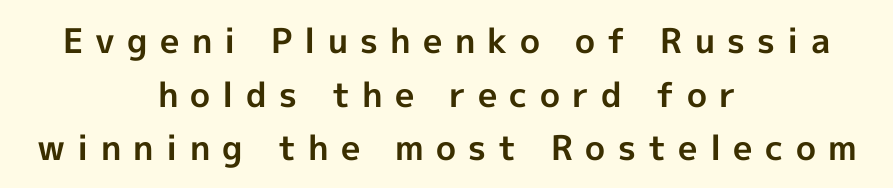
The image shows 34 px bold sans-serif type, upright; set centered, normal line spacing (1.58x), unusually wide letter spacing (+0.36 em), not underlined; a medium x-height.
